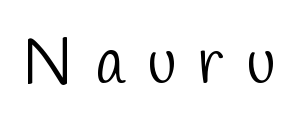
{"serif": "no", "bold": "no", "weight": "light", "width": "condensed", "stroke_contrast": "low", "x_height": "medium", "monospaced": "no", "underline": "no", "letter_spacing": "wide", "letter_spacing_em": 0.35, "glyph_px": 64}
